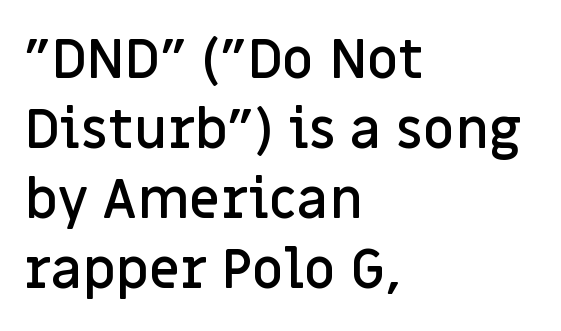
Q: Is the text bold? A: Semi-bold.
Q: Is the text italic (slanted)? A: No, it is upright.
Q: Is the typeface a serif or a sans-serif typeface? A: Sans-serif.
Q: Is the text underlined? A: No.
Q: How is the paragraph aligned? A: Left-aligned.
Q: Is the spacing between letters normal or unusually wide? A: Normal.
Q: Is the spacing between lines tight, normal or loose? A: Normal.
Q: Width (condensed, normal, or wide)? A: Normal.
Q: Stroke contrast? A: Low.
Q: x-height? A: Large.
Q: Monospaced? A: No.
